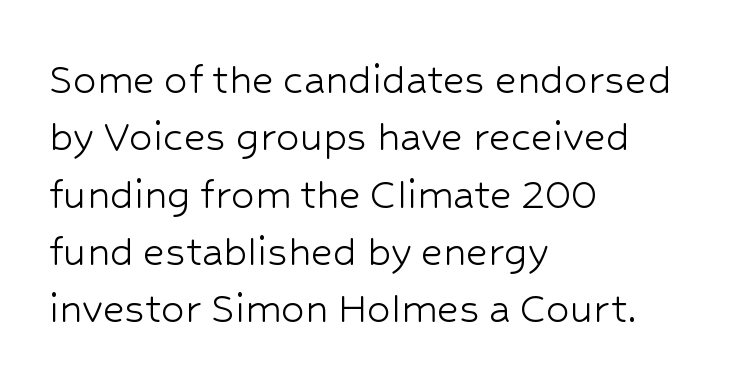
The image shows 47 px light sans-serif type, upright; set left-aligned, line spacing 1.22x, normal letter spacing, not underlined; low stroke contrast and a medium x-height.
